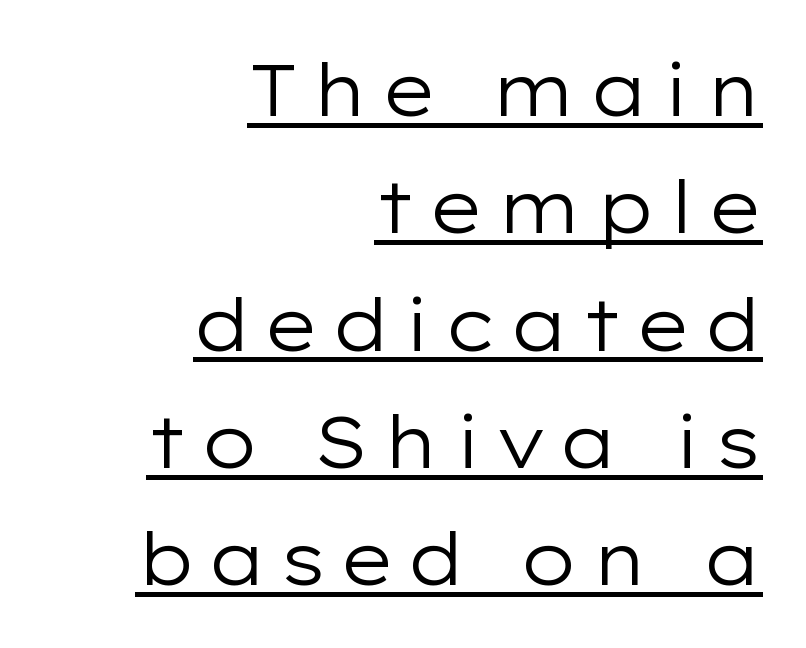
Q: Is the text bold? A: No.
Q: Is the text italic (slanted)? A: No, it is upright.
Q: Is the typeface a serif or a sans-serif typeface? A: Sans-serif.
Q: Is the text underlined? A: Yes.
Q: How is the paragraph aligned? A: Right-aligned.
Q: Is the spacing between lines tight, normal or loose? A: Normal.
Q: Width (condensed, normal, or wide)? A: Wide.
Q: Stroke contrast? A: Low.
Q: x-height? A: Medium.
Q: Monospaced? A: No.
